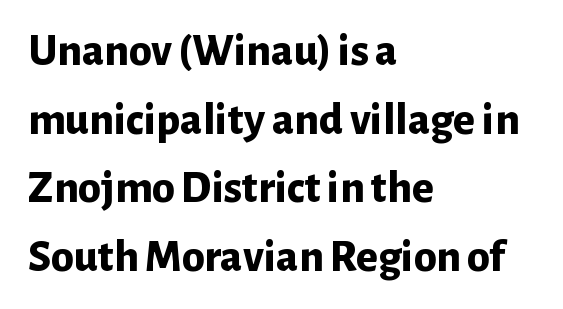
{"serif": "no", "italic": "no", "bold": "yes", "weight": "bold", "width": "normal", "stroke_contrast": "low", "x_height": "medium", "monospaced": "no", "underline": "no", "align": "left", "line_spacing": "normal", "line_spacing_ratio": 1.49, "letter_spacing": "normal", "letter_spacing_em": 0.0, "glyph_px": 46}
